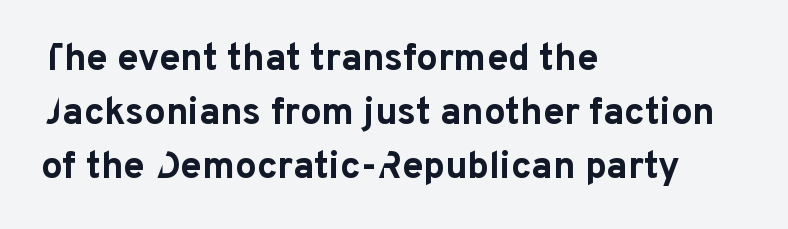
The image shows 38 px bold sans-serif type, upright; set left-aligned, normal line spacing (1.42x), normal letter spacing, not underlined; low stroke contrast and a medium x-height.
